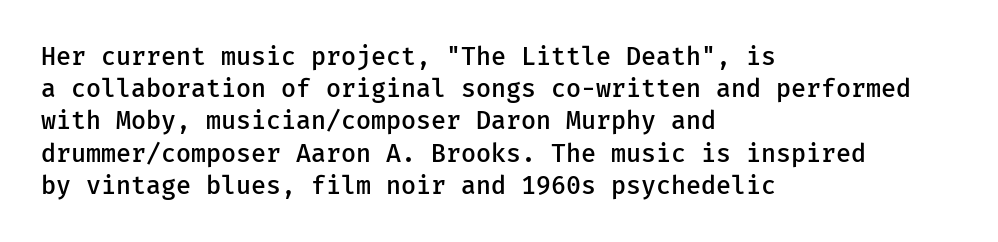
The image shows 25 px text type, upright; set left-aligned, normal line spacing (1.29x), normal letter spacing, not underlined.
